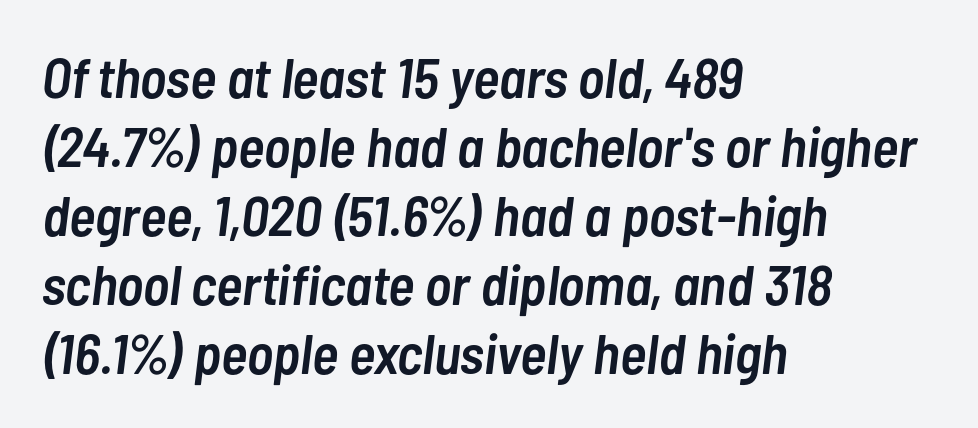
The face used here is a semibold: visibly heavier than regular, lighter than bold. Emphasis-style slanted type is in use. Spacing verdict: proportional, widths tailored to each character. The text block is weighted toward the left margin, trailing off unevenly rightward. Inter-character spacing is left at the font's built-in metrics. Each row of text sits above clean, open space.
